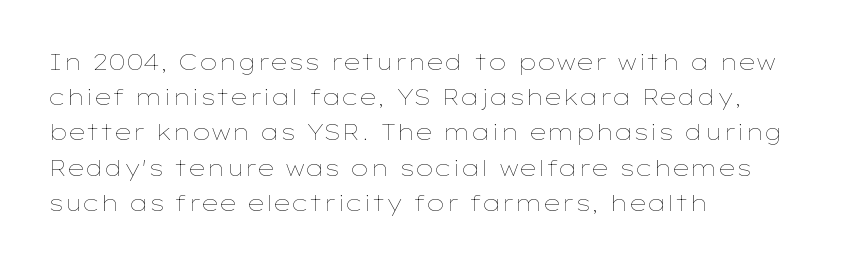
Q: Is the text bold? A: No.
Q: Is the text italic (slanted)? A: No, it is upright.
Q: Is the text underlined? A: No.
Q: How is the paragraph aligned? A: Left-aligned.
Q: Is the spacing between letters normal or unusually wide? A: Normal.
Q: Is the spacing between lines tight, normal or loose? A: Normal.
